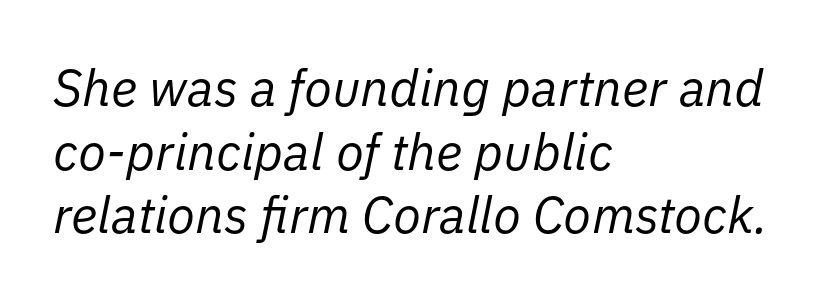
The image shows 51 px regular-weight type, italic (leaning right); set left-aligned, normal line spacing (1.25x), normal letter spacing, not underlined; low stroke contrast and a medium x-height.
